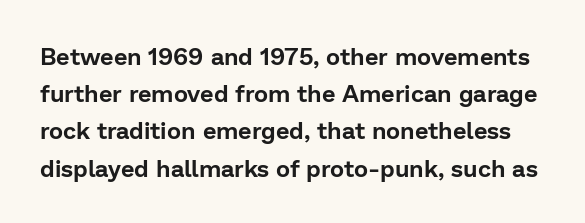
The image shows 24 px text type, upright; set normal line spacing (1.55x), normal letter spacing, not underlined.
